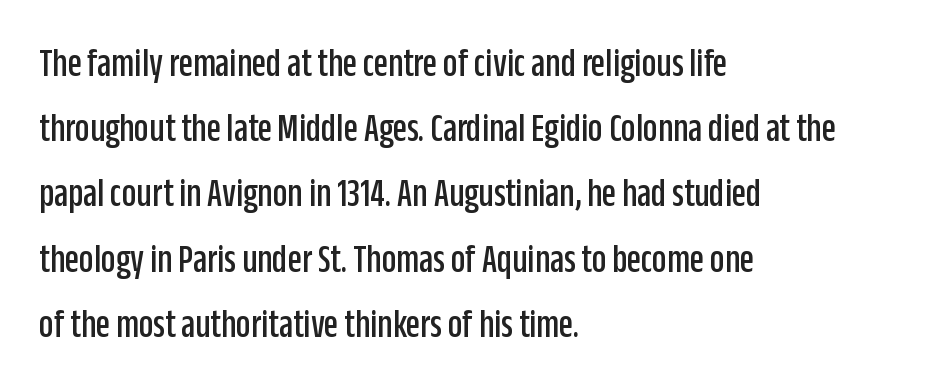
Each letter keeps its own natural width here, so spacing adapts to shape. Check the space under the baseline: it is left empty. The ragged edge is on the right, which tells us the setting is flush left. Vertical spacing — default.
